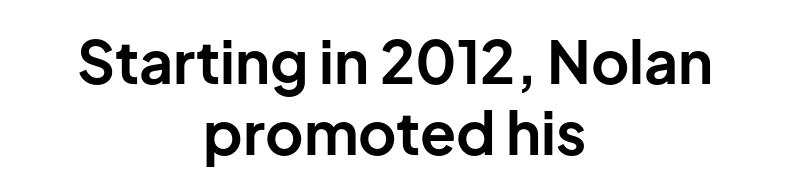
Quick note: underline off. Teacher's note: observe the equal gaps on both sides — that is centered alignment. How heavy is the stroke? Heavy — this is a bold. Posture: straight, roman, zero tilt.
